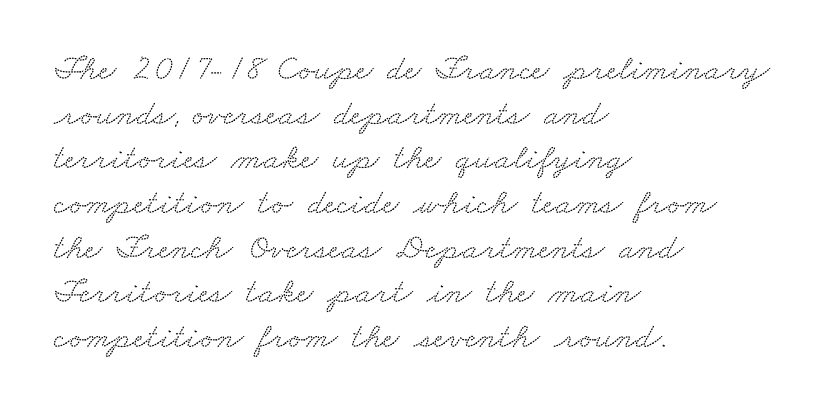
{"serif": "yes", "width": "wide", "stroke_contrast": "low", "x_height": "small", "monospaced": "no", "underline": "no", "align": "left", "line_spacing_ratio": 1.24, "letter_spacing": "normal", "letter_spacing_em": 0.0, "glyph_px": 36}
